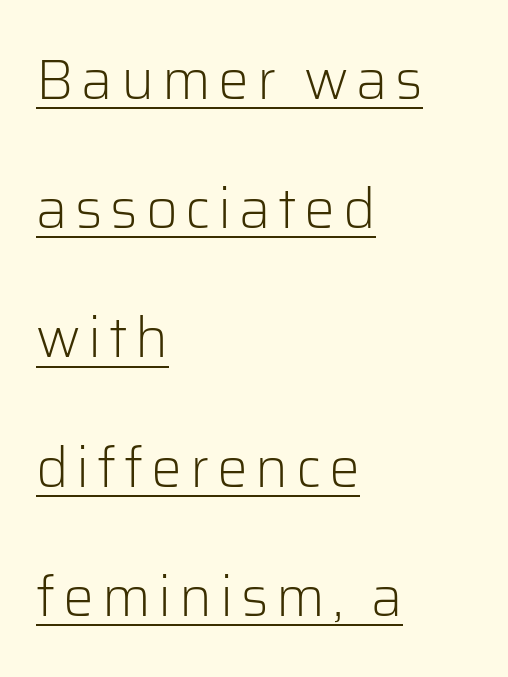
{"serif": "no", "italic": "no", "bold": "no", "weight": "light", "width": "normal", "stroke_contrast": "low", "x_height": "medium", "monospaced": "no", "underline": "yes", "align": "left", "line_spacing": "loose", "line_spacing_ratio": 2.35, "glyph_px": 55}
